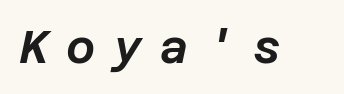
{"italic": "yes", "lean": "right", "slant_degrees": 12, "width": "normal", "stroke_contrast": "low", "x_height": "large", "underline": "no", "letter_spacing": "wide", "letter_spacing_em": 0.38, "glyph_px": 45}
